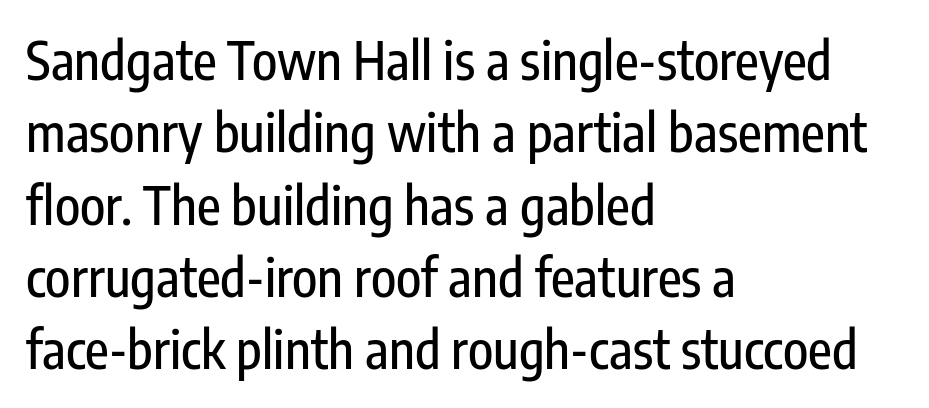
Q: Is the text italic (slanted)? A: No, it is upright.
Q: Is the typeface a serif or a sans-serif typeface? A: Sans-serif.
Q: Is the text underlined? A: No.
Q: How is the paragraph aligned? A: Left-aligned.
Q: Is the spacing between letters normal or unusually wide? A: Normal.
Q: Is the spacing between lines tight, normal or loose? A: Normal.
Q: Width (condensed, normal, or wide)? A: Condensed.
Q: Stroke contrast? A: Low.
Q: x-height? A: Medium.
Q: Monospaced? A: No.
